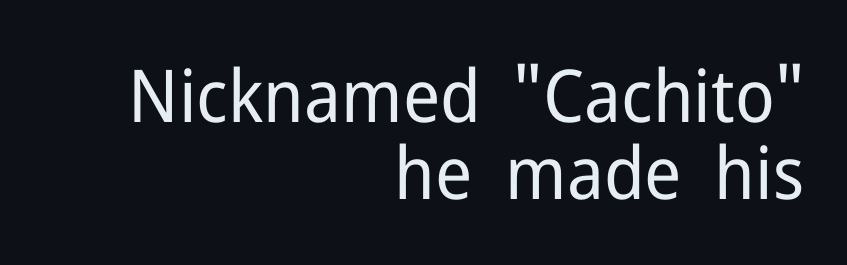
Tracking value appears to be zero — textbook default spacing. Stems and bowls with no extra thickness — not bold. Does the leading feel generous? Not at all — it's pinched. Each line ends at the same right margin while the left side varies. This sample uses a sans-serif face. Nobody drew a line under any word here.
